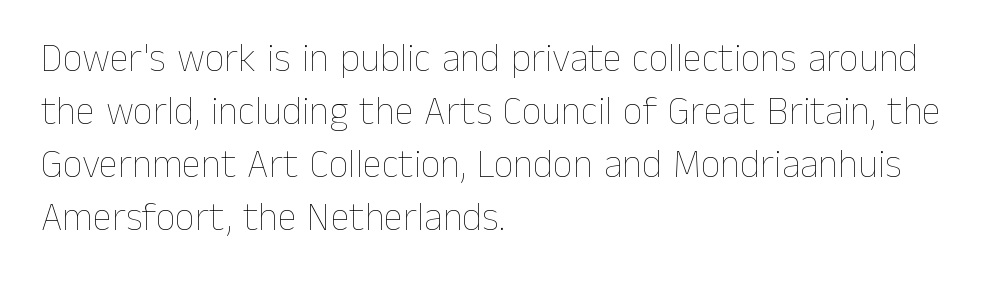
Is this a heavy cut? Hardly; it is regular or lighter. Layout note: lines flush left. These lines are rendered in a variable-pitch font. The axis of the letterforms is exactly vertical. Students, observe: this is what conventionally led text looks like.
